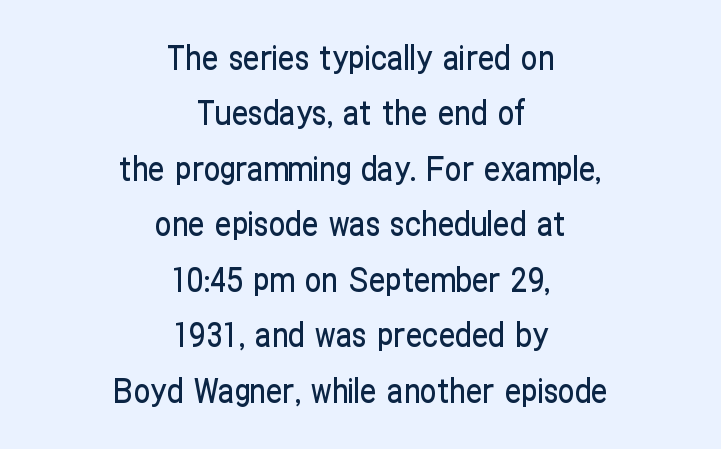
{"serif": "no", "italic": "no", "width": "condensed", "stroke_contrast": "low", "x_height": "medium", "monospaced": "no", "underline": "no", "align": "center", "line_spacing": "normal", "line_spacing_ratio": 1.68, "letter_spacing": "normal", "letter_spacing_em": 0.0, "glyph_px": 33}
